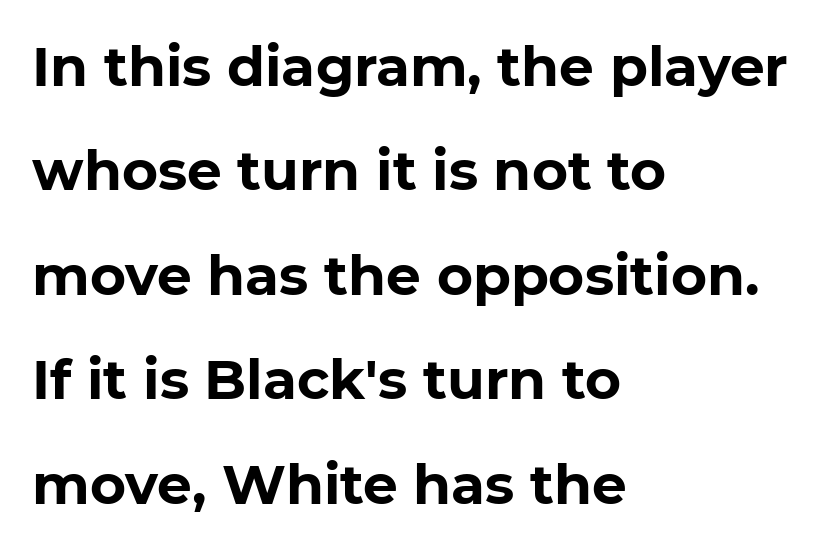
{"serif": "no", "italic": "no", "bold": "yes", "weight": "bold", "width": "normal", "stroke_contrast": "low", "x_height": "medium", "monospaced": "no", "underline": "no", "align": "left", "line_spacing": "loose", "line_spacing_ratio": 1.9, "letter_spacing": "normal", "letter_spacing_em": 0.0, "glyph_px": 55}
